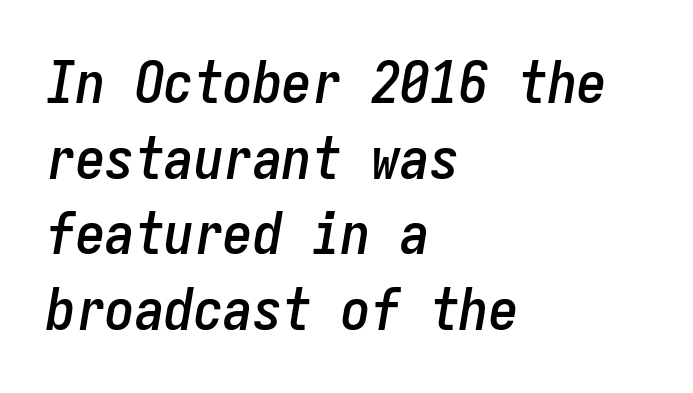
What stands out about the letter spacing? Nothing — it is the standard amount. Letters rest on an invisible, unmarked baseline. Leading matches the norm, producing a regular column. The passage shown is typed in a monospace face where columns stay perfectly aligned.
